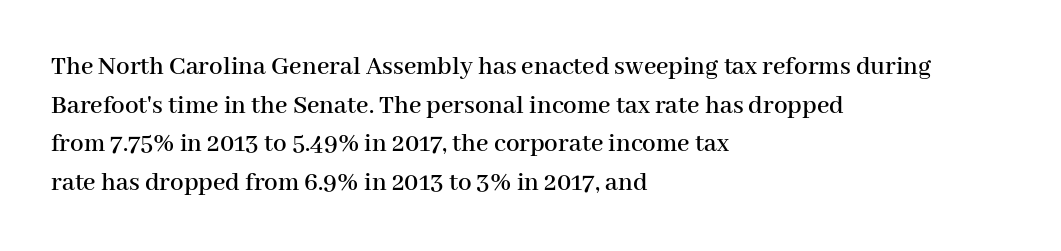
Q: Is the text italic (slanted)? A: No, it is upright.
Q: Is the text underlined? A: No.
Q: How is the paragraph aligned? A: Left-aligned.
Q: Is the spacing between letters normal or unusually wide? A: Normal.
Q: Is the spacing between lines tight, normal or loose? A: Normal.
